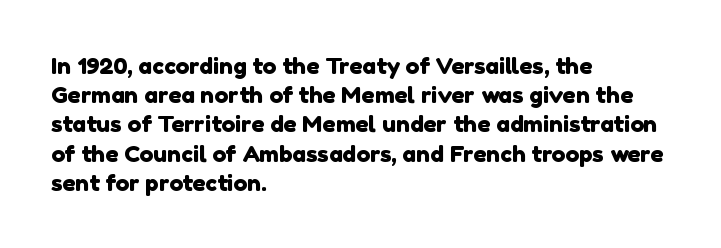
This rendering features lettering with no underline. Leading: standard. This rendering uses left alignment, leaving the right contour irregular. The passage shown has conventional tracking throughout.
